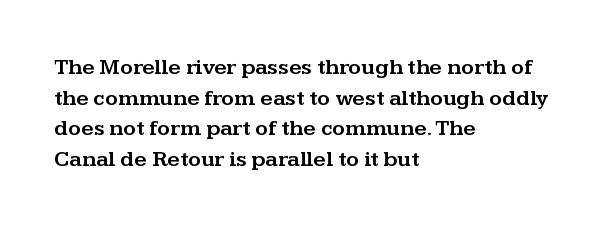
{"italic": "no", "underline": "no", "align": "left", "line_spacing": "normal", "line_spacing_ratio": 1.39, "letter_spacing": "normal", "letter_spacing_em": 0.0, "glyph_px": 22}
